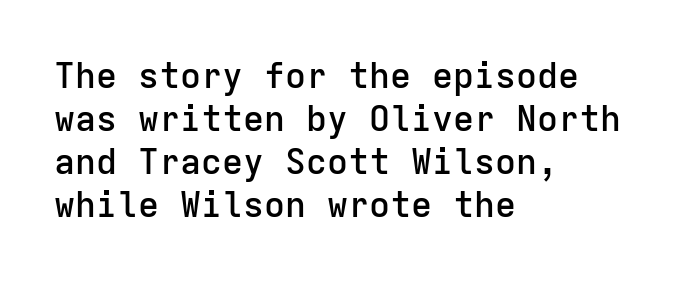
The lines in this sample share a left origin and differ only in where they stop. You could count columns in this text — the font is strictly monospaced. On the weight axis this lands at semibold, roughly 600. Just letters on the line, the space beneath them empty. Short note: letters normally spaced.
